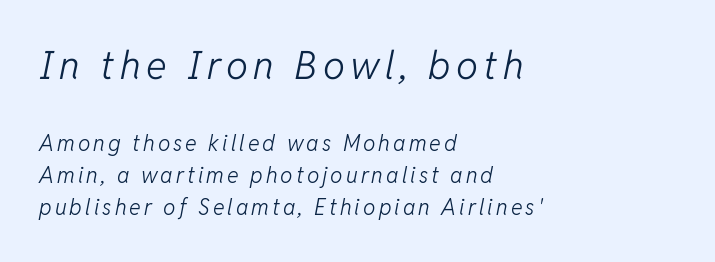
Unbolded letterforms with no extra heft. The compositor pushed each line to the left boundary. Regarding leading, the lines here are spaced in the standard way. Bigger letters appear in the top chunk; the bottom chunk is reduced.
